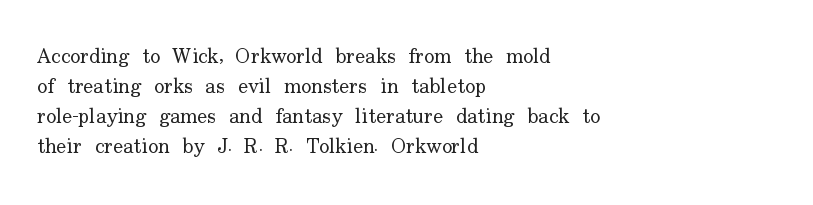
Q: Is the text bold? A: No.
Q: Is the text italic (slanted)? A: No, it is upright.
Q: Is the text underlined? A: No.
Q: How is the paragraph aligned? A: Left-aligned.
Q: Is the spacing between letters normal or unusually wide? A: Normal.
Q: Is the spacing between lines tight, normal or loose? A: Normal.
